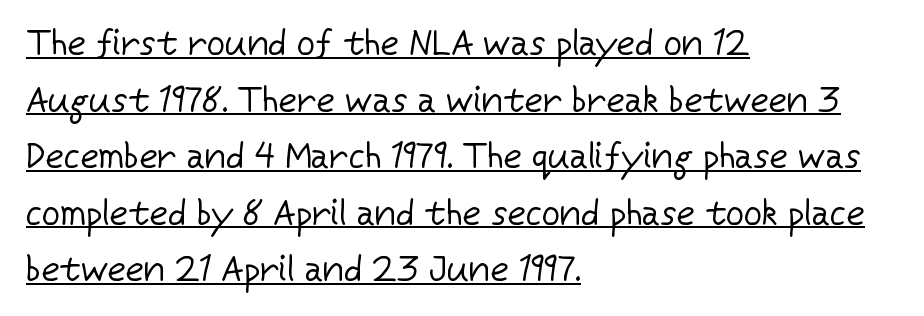
You could not count columns in this text — the font is proportionally spaced. Heft: none added — not bold. The typesetter has applied underlining to the passage shown. This rendering employs a face without finishing strokes, i.e., a sans-serif. Do the letters lean? They stand straight.
